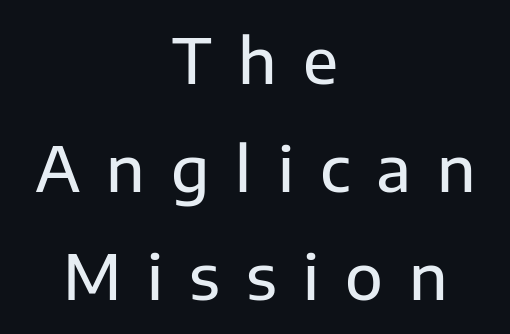
Q: Is the text italic (slanted)? A: No, it is upright.
Q: Is the typeface a serif or a sans-serif typeface? A: Sans-serif.
Q: Is the text underlined? A: No.
Q: How is the paragraph aligned? A: Centered.
Q: Is the spacing between letters normal or unusually wide? A: Unusually wide.
Q: Width (condensed, normal, or wide)? A: Normal.
Q: Stroke contrast? A: Low.
Q: x-height? A: Medium.
Q: Monospaced? A: No.
